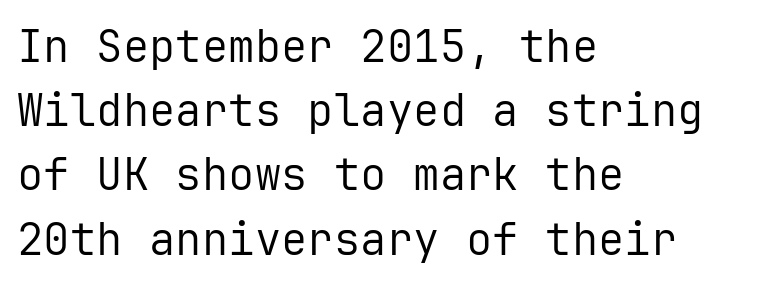
The image shows 44 px regular-weight sans-serif type, upright, monospaced; set left-aligned, normal line spacing (1.46x), normal letter spacing, not underlined; low stroke contrast and a medium x-height.
